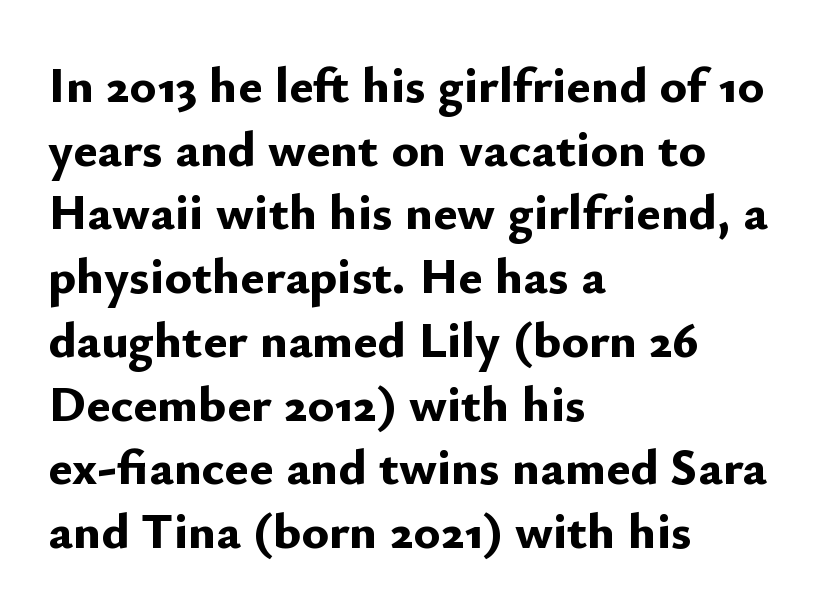
Q: Is the text bold? A: Yes.
Q: Is the text italic (slanted)? A: No, it is upright.
Q: Is the typeface a serif or a sans-serif typeface? A: Sans-serif.
Q: Is the text underlined? A: No.
Q: How is the paragraph aligned? A: Left-aligned.
Q: Is the spacing between letters normal or unusually wide? A: Normal.
Q: Is the spacing between lines tight, normal or loose? A: Normal.
Q: Width (condensed, normal, or wide)? A: Normal.
Q: Stroke contrast? A: Low.
Q: x-height? A: Small.
Q: Monospaced? A: No.
